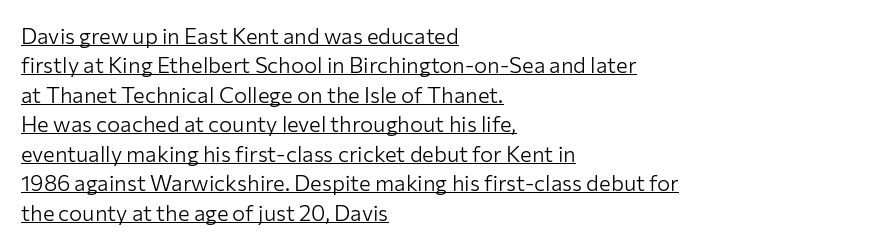
Q: Is the text bold? A: No.
Q: Is the text italic (slanted)? A: No, it is upright.
Q: Is the text underlined? A: Yes.
Q: How is the paragraph aligned? A: Left-aligned.
Q: Is the spacing between letters normal or unusually wide? A: Normal.
Q: Is the spacing between lines tight, normal or loose? A: Normal.
